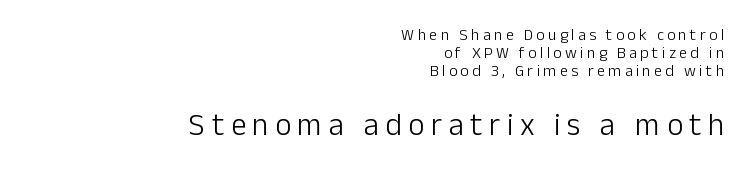
Q: Is the text bold? A: No.
Q: Is the text italic (slanted)? A: No, it is upright.
Q: Is the typeface a serif or a sans-serif typeface? A: Sans-serif.
Q: Is the text underlined? A: No.
Q: How is the paragraph aligned? A: Right-aligned.
Q: Is the spacing between letters normal or unusually wide? A: Unusually wide.
Q: Is the spacing between lines tight, normal or loose? A: Tight.
Q: Which block of text is set in a larger size, the first (top) or the second (bottom)? A: The second (bottom) one.
Q: Width (condensed, normal, or wide)? A: Normal.
Q: Stroke contrast? A: Low.
Q: x-height? A: Medium.
Q: Monospaced? A: No.
